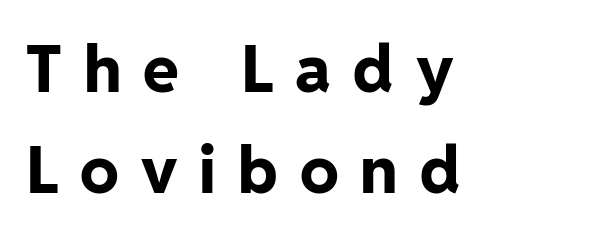
The image shows 65 px bold sans-serif type, upright; set left-aligned, normal line spacing (1.55x), unusually wide letter spacing (+0.34 em), not underlined; low stroke contrast and a medium x-height.
